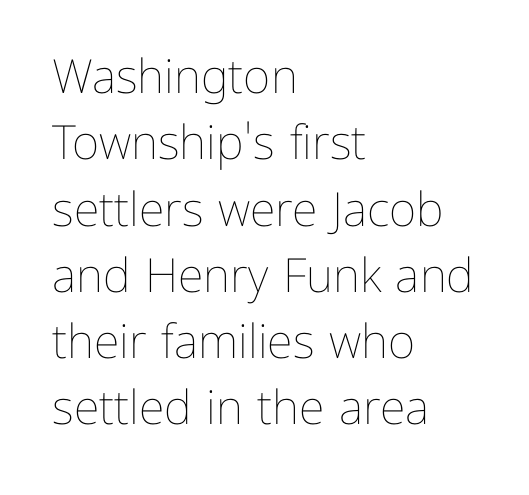
Q: Is the text bold? A: No.
Q: Is the text italic (slanted)? A: No, it is upright.
Q: Is the text underlined? A: No.
Q: How is the paragraph aligned? A: Left-aligned.
Q: Is the spacing between letters normal or unusually wide? A: Normal.
Q: Is the spacing between lines tight, normal or loose? A: Normal.
Q: Width (condensed, normal, or wide)? A: Normal.
Q: Stroke contrast? A: Low.
Q: x-height? A: Medium.
Q: Monospaced? A: No.
